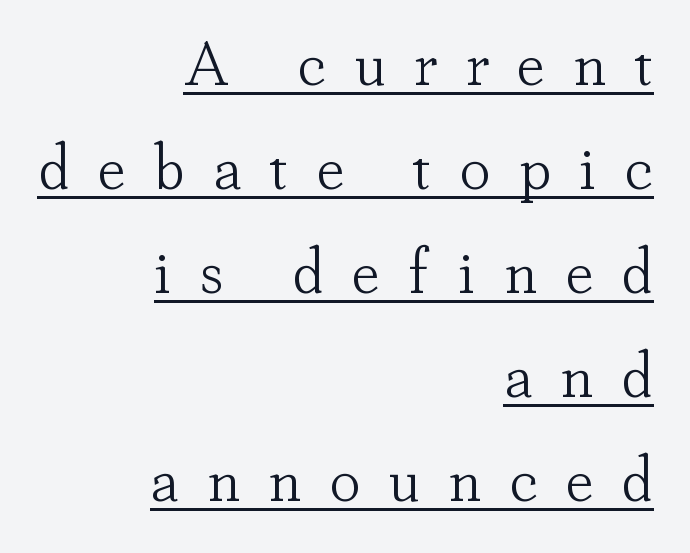
{"serif": "yes", "italic": "no", "bold": "no", "weight": "light", "width": "normal", "stroke_contrast": "low", "x_height": "small", "monospaced": "no", "underline": "yes", "align": "right", "line_spacing": "normal", "line_spacing_ratio": 1.65, "letter_spacing": "wide", "letter_spacing_em": 0.44, "glyph_px": 63}
